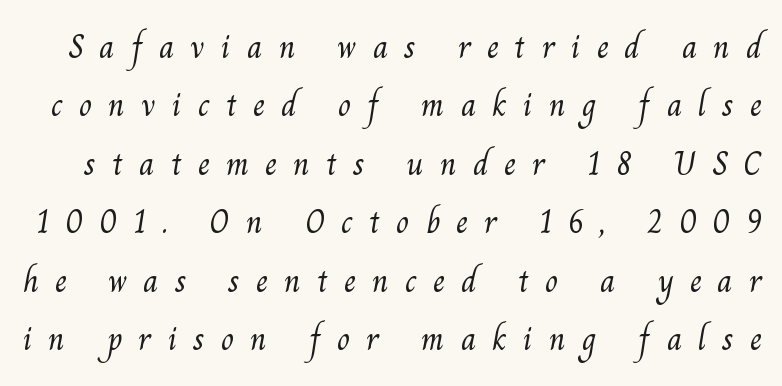
The image shows 34 px light serif type; set line spacing 1.72x, unusually wide letter spacing (+0.47 em), not underlined; medium stroke contrast and a small x-height.
